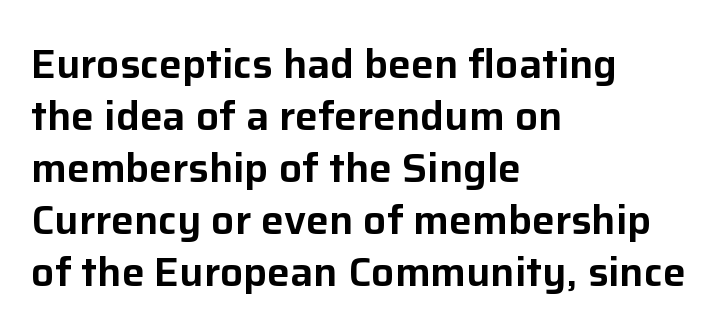
Q: Is the text italic (slanted)? A: No, it is upright.
Q: Is the typeface a serif or a sans-serif typeface? A: Sans-serif.
Q: Is the text underlined? A: No.
Q: How is the paragraph aligned? A: Left-aligned.
Q: Is the spacing between letters normal or unusually wide? A: Normal.
Q: Is the spacing between lines tight, normal or loose? A: Normal.
Q: Width (condensed, normal, or wide)? A: Normal.
Q: Stroke contrast? A: Low.
Q: x-height? A: Medium.
Q: Monospaced? A: No.
